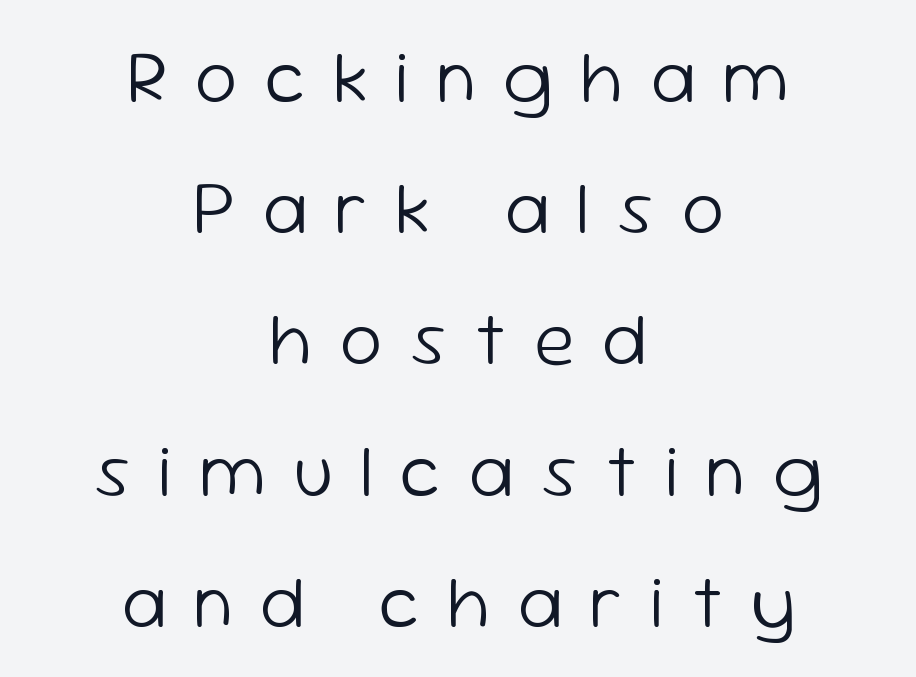
Check the space under the baseline: it is left empty. This rendering uses center alignment, leaving both contours irregular but symmetric. Does the type have serifs? No, each stem ends abruptly. Each letter keeps its own natural width here, so spacing adapts to shape.
